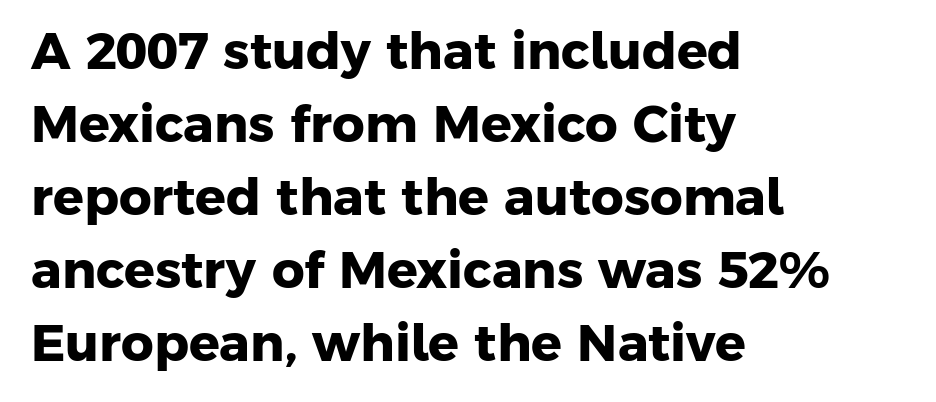
{"serif": "no", "bold": "yes", "weight": "heavy", "width": "normal", "stroke_contrast": "low", "x_height": "medium", "monospaced": "no", "underline": "no", "align": "left", "line_spacing": "normal", "line_spacing_ratio": 1.43, "letter_spacing": "normal", "letter_spacing_em": 0.0, "glyph_px": 51}
